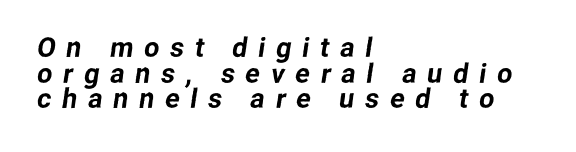
Words float on clear page, feet unadorned. In terms of letterspacing, this is a distinctly airy, spread setting. Horizontal bands of white between lines are thin slivers. Line beginnings align vertically; line endings do not.
